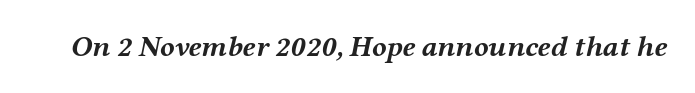
{"italic": "yes", "lean": "right", "slant_degrees": 12, "bold": "yes", "weight": "semibold", "width": "wide", "stroke_contrast": "medium", "x_height": "medium", "monospaced": "no", "underline": "no", "letter_spacing": "normal", "letter_spacing_em": 0.0, "glyph_px": 30}
